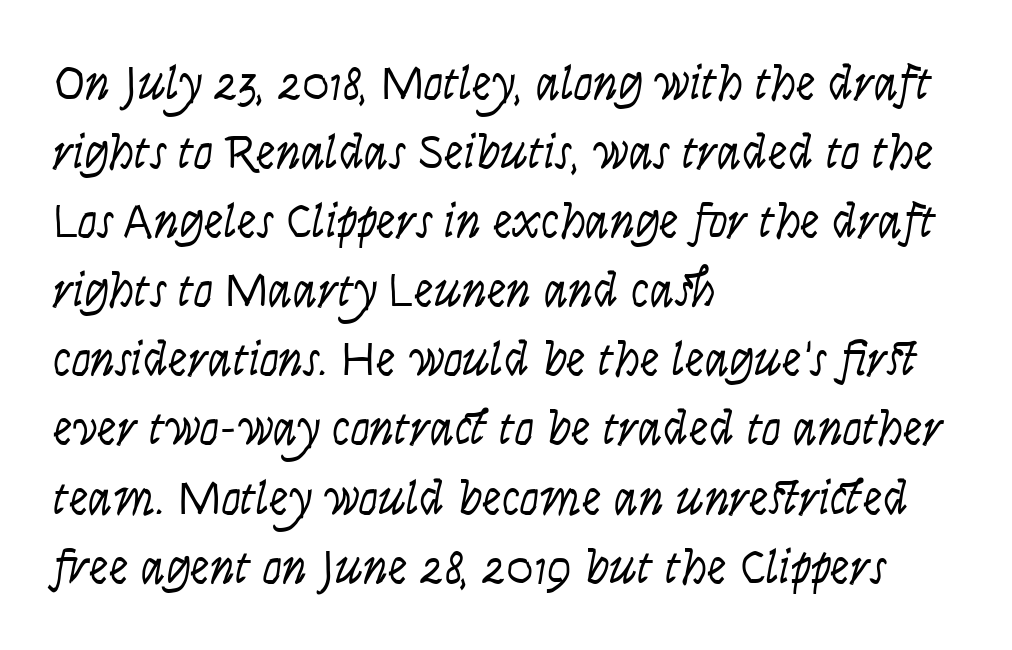
Designer's note — italics engaged. A typesetter would call this zero additional tracking. Is this a heavy cut? Hardly; it is regular or lighter. The designer left line spacing at the default. The passage shown is not underscored anywhere. Line beginnings align vertically; line endings do not.
